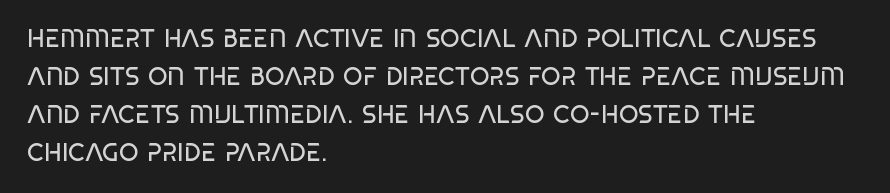
{"italic": "no", "bold": "no", "underline": "no", "align": "left", "line_spacing": "normal", "line_spacing_ratio": 1.52, "letter_spacing": "normal", "letter_spacing_em": 0.0, "glyph_px": 25}
